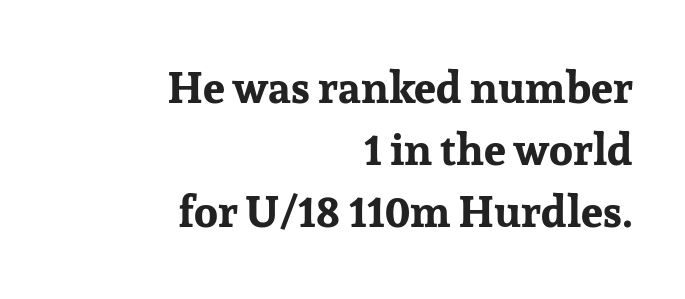
{"serif": "yes", "italic": "no", "bold": "yes", "weight": "bold", "width": "normal", "stroke_contrast": "low", "x_height": "medium", "monospaced": "no", "underline": "no", "align": "right", "line_spacing": "normal", "line_spacing_ratio": 1.41, "letter_spacing": "normal", "letter_spacing_em": 0.0, "glyph_px": 44}
